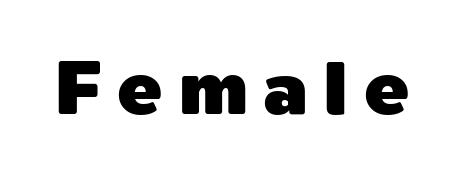
No italicization has been applied; the sample stays upright. You can tell from the bare stems that sans-serif type was used. Quick note: underline off. A typesetter would call this proportional, since set widths differ per character.
